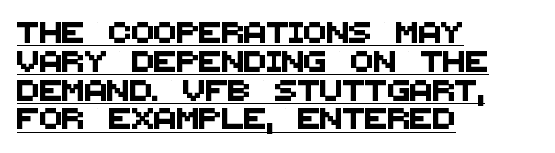
{"underline": "yes", "align": "left", "line_spacing": "normal", "line_spacing_ratio": 1.37, "letter_spacing": "normal", "letter_spacing_em": 0.0, "glyph_px": 21}
